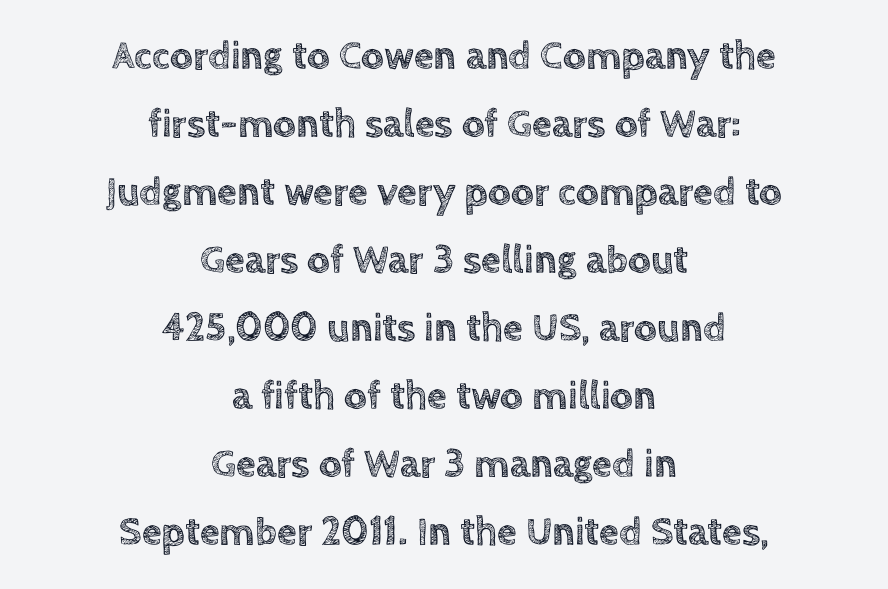
Ordinary non-slanted type is in use. Note the varied advance widths — an 'i' is clearly narrower than an 'm'. One glance says typical: line gaps are just what's usual. The string is rendered with underlining switched off.
